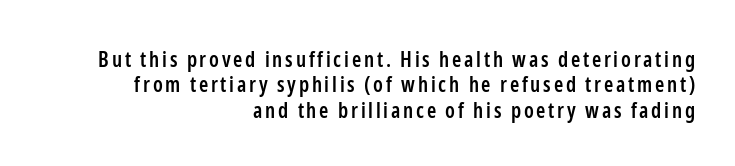
Bold? Not quite — semibold, heavier than regular but stopping short. Vertical strokes here are truly vertical. Caption: multi-line text, flush right, ragged left. Lines of text with bare space underneath.
